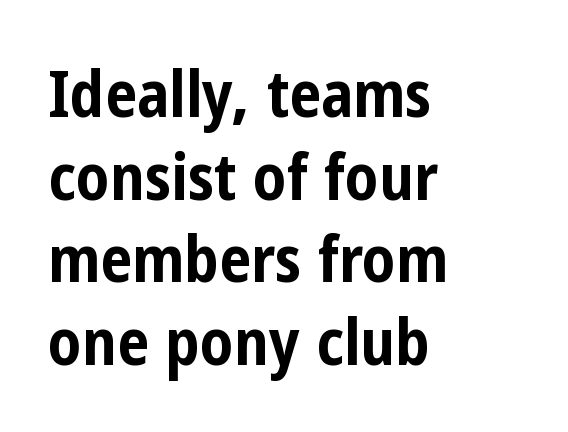
{"serif": "no", "italic": "no", "bold": "yes", "weight": "bold", "width": "condensed", "stroke_contrast": "low", "x_height": "medium", "monospaced": "no", "underline": "no", "align": "left", "line_spacing": "normal", "line_spacing_ratio": 1.29, "letter_spacing": "normal", "letter_spacing_em": 0.0, "glyph_px": 64}
